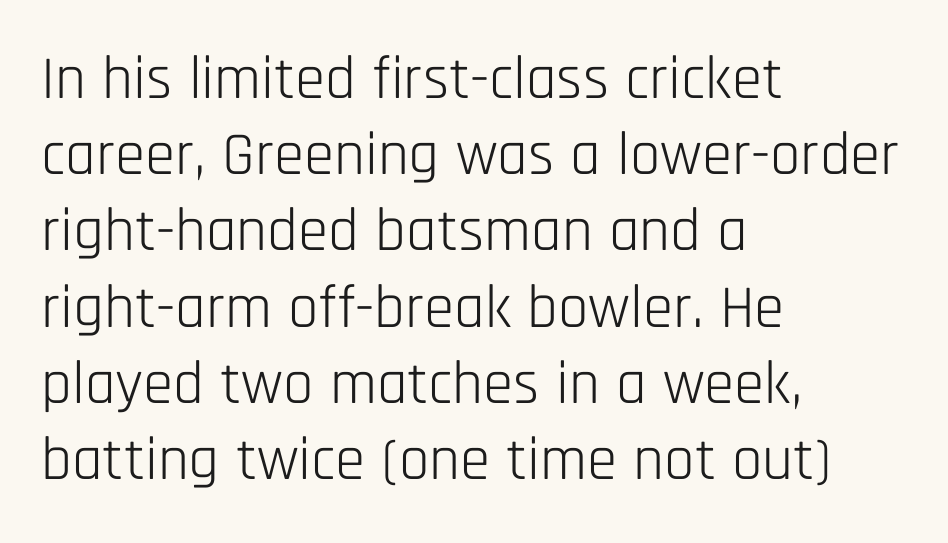
Q: Is the text bold? A: No.
Q: Is the text italic (slanted)? A: No, it is upright.
Q: Is the typeface a serif or a sans-serif typeface? A: Sans-serif.
Q: Is the text underlined? A: No.
Q: How is the paragraph aligned? A: Left-aligned.
Q: Is the spacing between letters normal or unusually wide? A: Normal.
Q: Is the spacing between lines tight, normal or loose? A: Normal.
Q: Width (condensed, normal, or wide)? A: Condensed.
Q: Stroke contrast? A: Low.
Q: x-height? A: Large.
Q: Monospaced? A: No.
